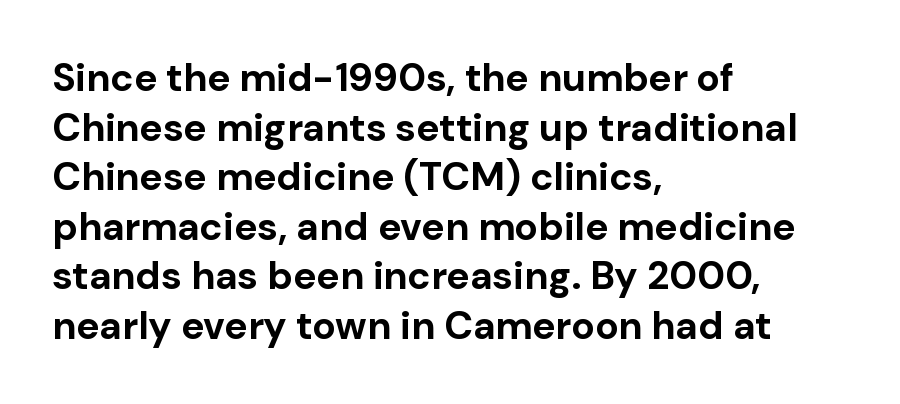
{"serif": "no", "italic": "no", "bold": "yes", "weight": "bold", "width": "normal", "stroke_contrast": "low", "x_height": "medium", "monospaced": "no", "underline": "no", "align": "left", "line_spacing": "normal", "line_spacing_ratio": 1.27, "letter_spacing": "normal", "letter_spacing_em": 0.0, "glyph_px": 39}
